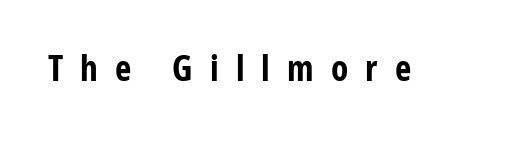
{"serif": "no", "italic": "no", "bold": "yes", "weight": "bold", "width": "condensed", "stroke_contrast": "low", "x_height": "medium", "monospaced": "no", "underline": "no", "letter_spacing": "wide", "letter_spacing_em": 0.49, "glyph_px": 35}
